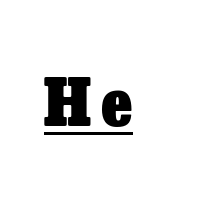
Q: Is the text bold? A: Yes.
Q: Is the text italic (slanted)? A: No, it is upright.
Q: Is the text underlined? A: Yes.
Q: Width (condensed, normal, or wide)? A: Normal.
Q: Stroke contrast? A: Low.
Q: x-height? A: Medium.
Q: Monospaced? A: No.
